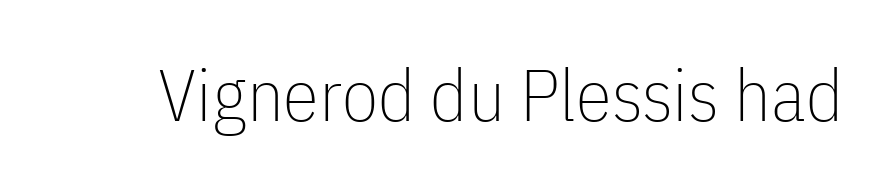
Q: Is the text bold? A: No.
Q: Is the text italic (slanted)? A: No, it is upright.
Q: Is the typeface a serif or a sans-serif typeface? A: Sans-serif.
Q: Is the text underlined? A: No.
Q: Is the spacing between letters normal or unusually wide? A: Normal.
Q: Width (condensed, normal, or wide)? A: Condensed.
Q: Stroke contrast? A: Low.
Q: x-height? A: Medium.
Q: Monospaced? A: No.
